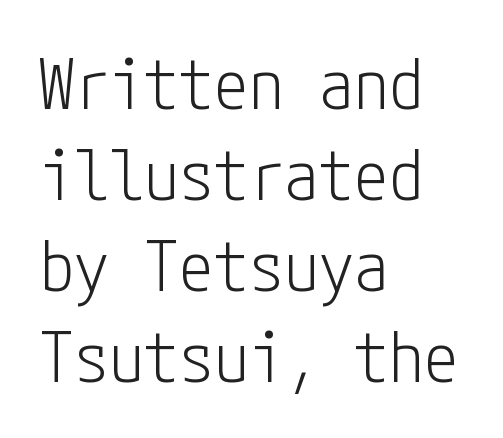
The image shows 70 px light, condensed sans-serif type, upright; set left-aligned, normal line spacing (1.3x), normal letter spacing, not underlined; low stroke contrast and a medium x-height.
